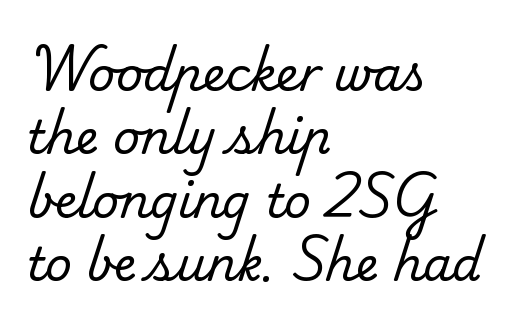
{"serif": "yes", "bold": "no", "weight": "regular", "width": "normal", "stroke_contrast": "low", "x_height": "small", "monospaced": "no", "underline": "no", "align": "left", "line_spacing": "normal", "line_spacing_ratio": 1.38, "letter_spacing": "normal", "letter_spacing_em": 0.0, "glyph_px": 46}
